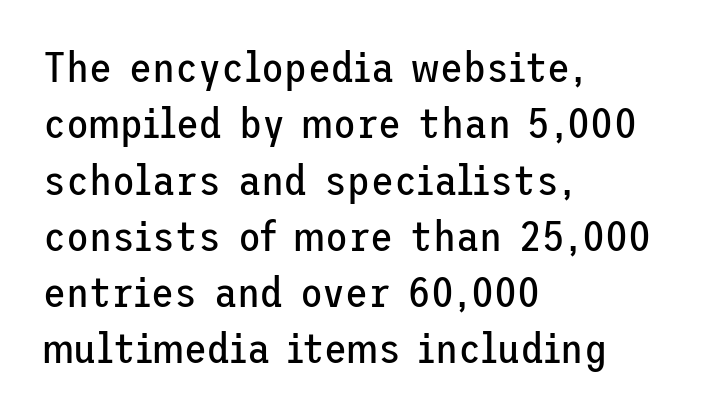
If you measured baseline to baseline, you'd find a middling distance. A classic flush-left, rag-right setting is used for this passage. To sum up the face: it is a sans, with no serifs. The strokes carry an ordinary text weight at most. Nobody touched the tracking dial on this one.
